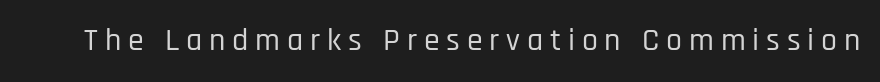
{"serif": "no", "italic": "no", "width": "condensed", "stroke_contrast": "low", "x_height": "large", "monospaced": "no", "underline": "no", "letter_spacing": "wide", "letter_spacing_em": 0.21, "glyph_px": 32}
